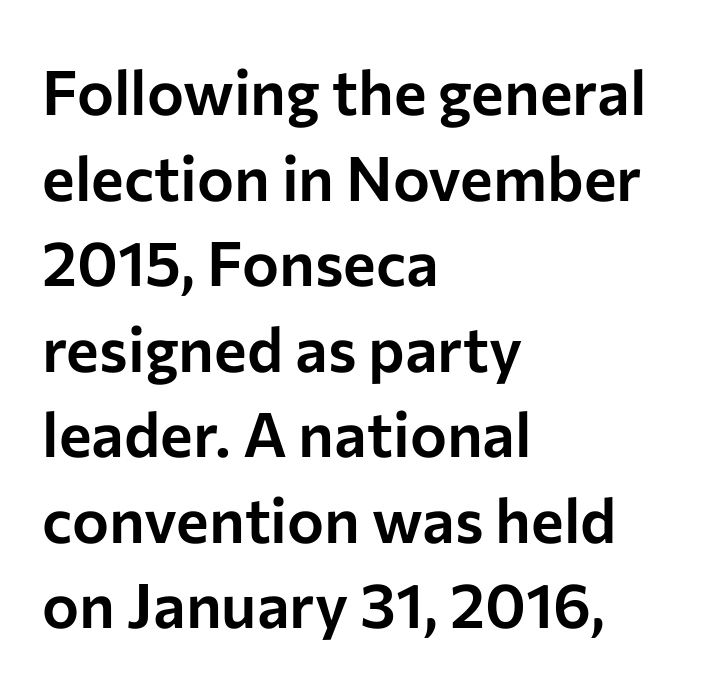
Spacing verdict: proportional, widths tailored to each character. The rendering anchors every line to the left-hand side. Stroke terminals: plain, sans-serif. Regular leading. The passage shown is not underscored anywhere.
